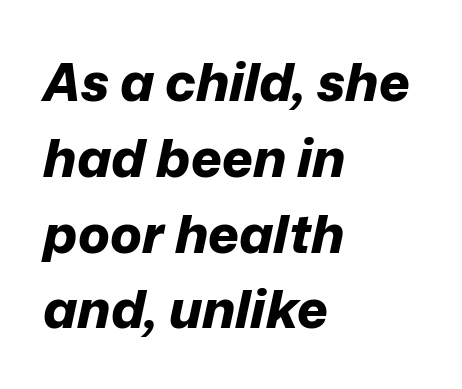
In terms of weight, the rendering is a true, heavy bold. What stands out about the letter spacing? Nothing — it is the standard amount. Each new line begins a customary step beneath the previous one. Rule under the text: the space is simply empty. Yep, that's italic — everything's leaning. Character widths vary here, with narrow letters taking less room than wide ones.
